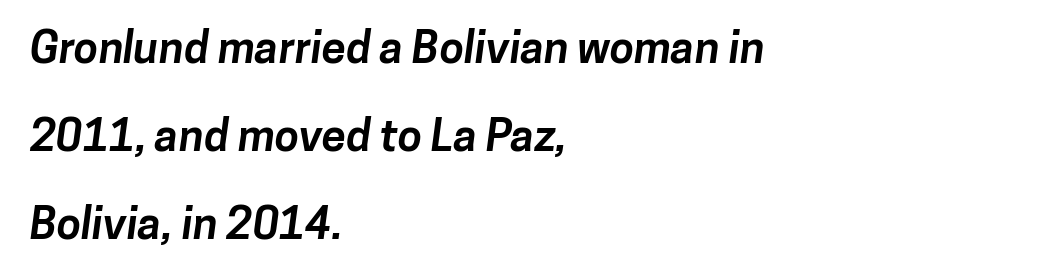
The image shows 44 px bold sans-serif type; set left-aligned, loose line spacing (2.0x), normal letter spacing, not underlined; low stroke contrast and a medium x-height.
